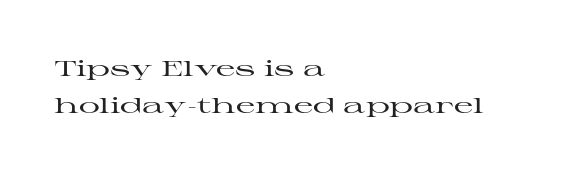
The image shows 21 px text type, upright; set left-aligned, line spacing 1.75x, normal letter spacing, not underlined.
